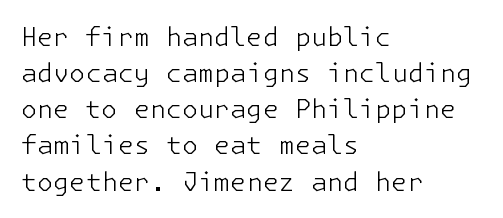
The image shows 26 px text type, upright; set left-aligned, normal line spacing (1.39x), normal letter spacing, not underlined.
